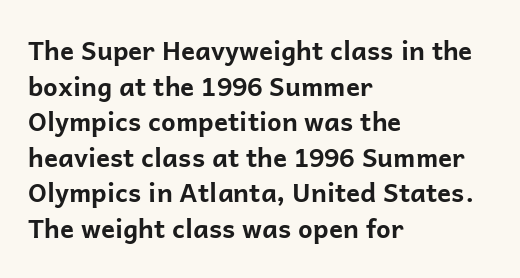
Q: Is the text bold? A: Yes.
Q: Is the text italic (slanted)? A: No, it is upright.
Q: Is the text underlined? A: No.
Q: How is the paragraph aligned? A: Left-aligned.
Q: Is the spacing between letters normal or unusually wide? A: Normal.
Q: Is the spacing between lines tight, normal or loose? A: Normal.
